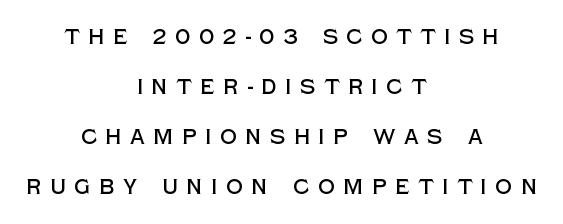
{"italic": "no", "underline": "no", "align": "center", "line_spacing": "loose", "line_spacing_ratio": 2.38, "letter_spacing": "wide", "letter_spacing_em": 0.4, "glyph_px": 21}
